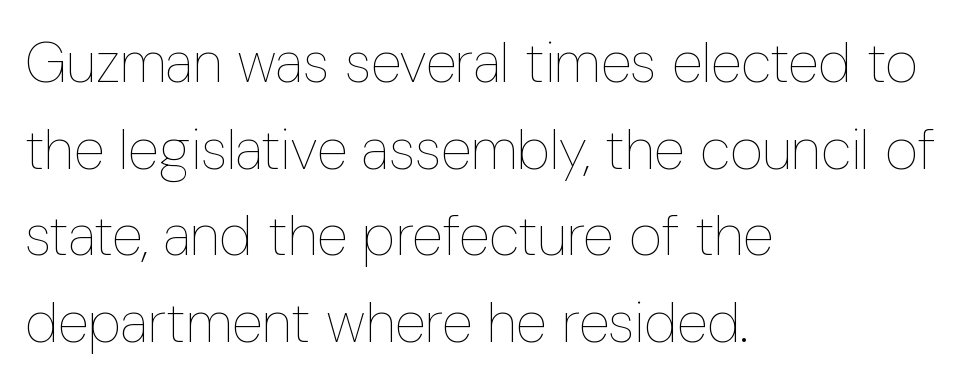
{"italic": "no", "bold": "no", "weight": "thin", "width": "condensed", "stroke_contrast": "low", "x_height": "medium", "monospaced": "no", "underline": "no", "align": "left", "line_spacing": "normal", "line_spacing_ratio": 1.52, "letter_spacing": "normal", "letter_spacing_em": 0.0, "glyph_px": 57}
